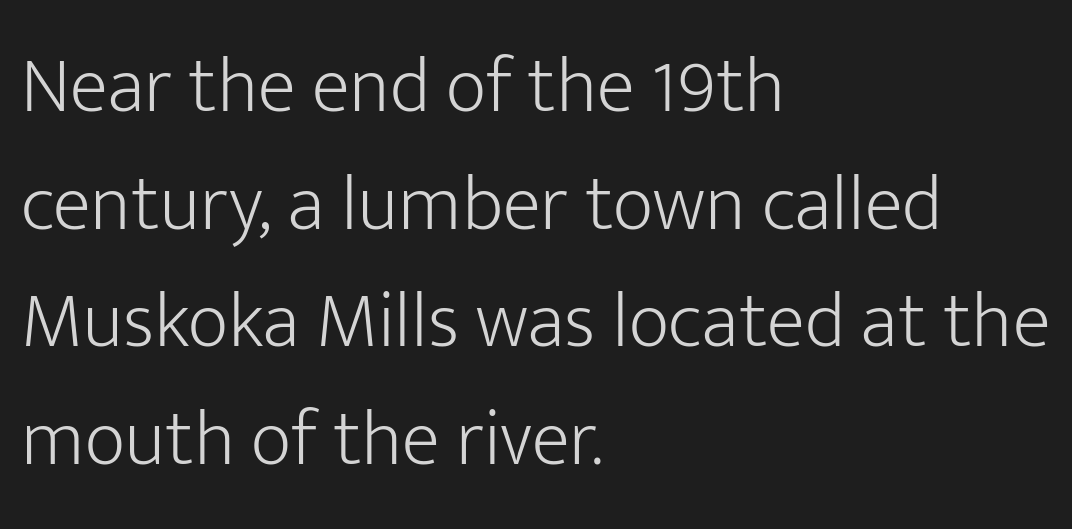
The typesetting does not lean heavy: it is not bold. Horizontal alignment here is leftward, the default for most running prose. Compared with typical paragraphs, the rows here are spaced about the same. To sum up the face: it is a sans, with no serifs.
